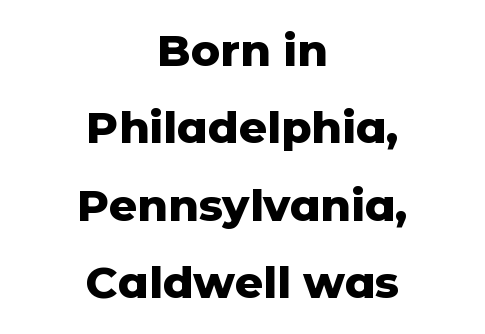
If you drew a line through each stem, it would be perfectly vertical. The whitespace from short lines is split evenly between both sides. Think of a printed novel: that variable character pitch is what you see here. Inter-character spacing is left at the font's built-in metrics. Is this a sans? Yes — the strokes have no serifs.
